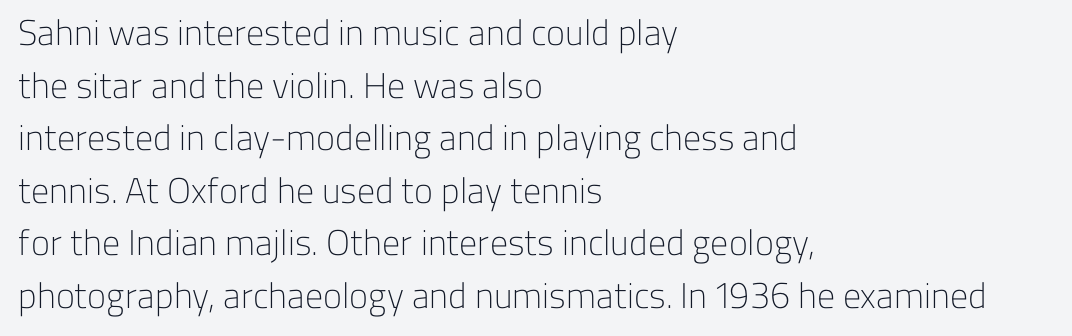
Nope, not italic — everything's standing straight. Spacing between characters is what you'd get straight out of the box. Spacing verdict: proportional, widths tailored to each character. Rows of type keep a routine distance in the vertical direction.
